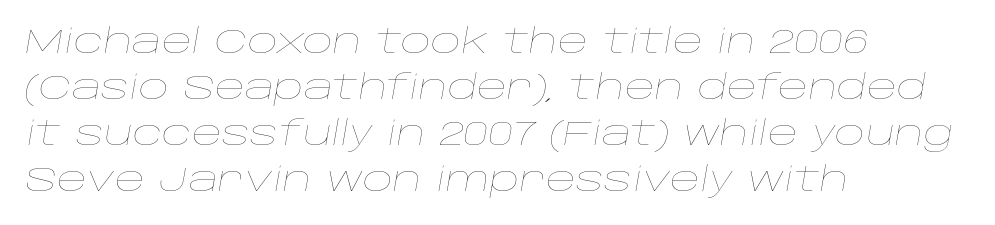
Inter-character spacing is left at the font's built-in metrics. The typesetter chose a ragged-right arrangement here. Counters stay open thanks to moderate or lighter strokes. Nobody drew a line under any word here. The face used here has a pronounced slope to its letters.
